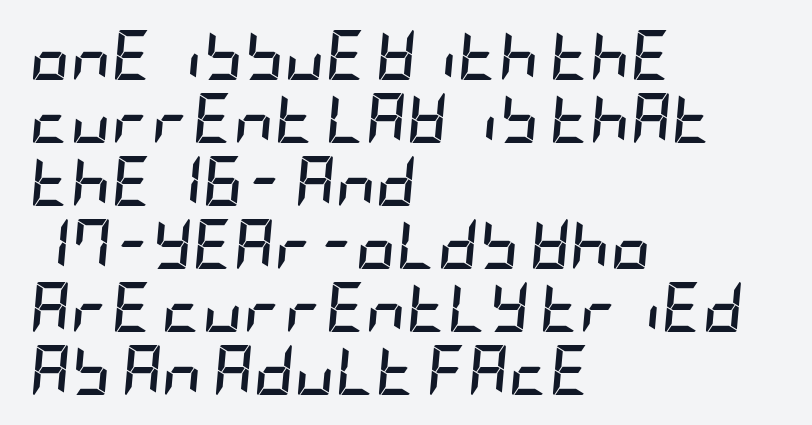
The image shows 50 px semibold, condensed type, italic (leaning right); set left-aligned, normal line spacing (1.26x), normal letter spacing, not underlined; low stroke contrast and a large x-height.
